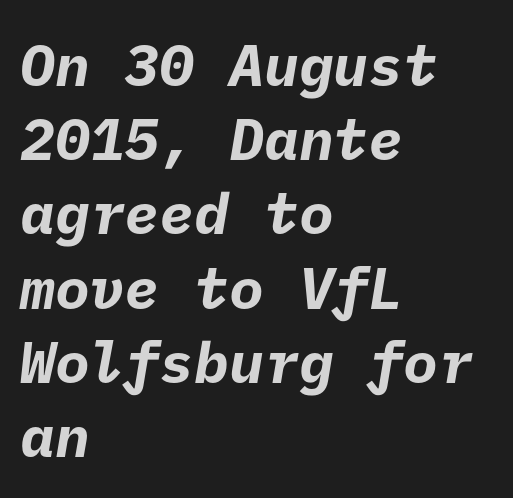
Q: Is the text bold? A: Yes.
Q: Is the typeface a serif or a sans-serif typeface? A: Sans-serif.
Q: Is the text underlined? A: No.
Q: How is the paragraph aligned? A: Left-aligned.
Q: Is the spacing between letters normal or unusually wide? A: Normal.
Q: Is the spacing between lines tight, normal or loose? A: Normal.
Q: Width (condensed, normal, or wide)? A: Normal.
Q: Stroke contrast? A: Low.
Q: x-height? A: Medium.
